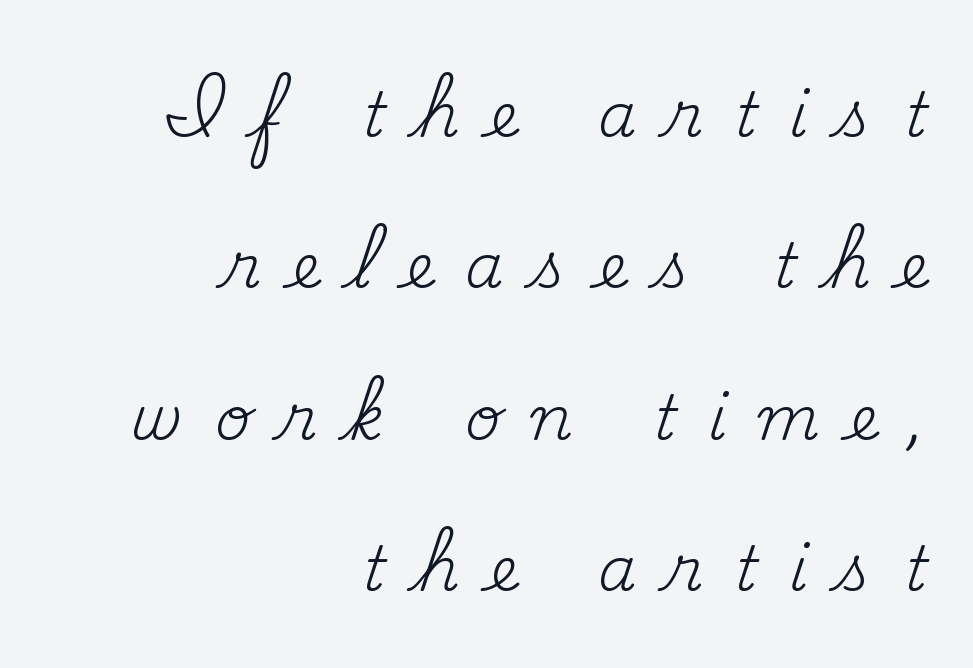
The image shows 62 px regular-weight serif type; set right-aligned, loose line spacing (2.44x), unusually wide letter spacing (+0.5 em), not underlined; medium stroke contrast and a small x-height.
